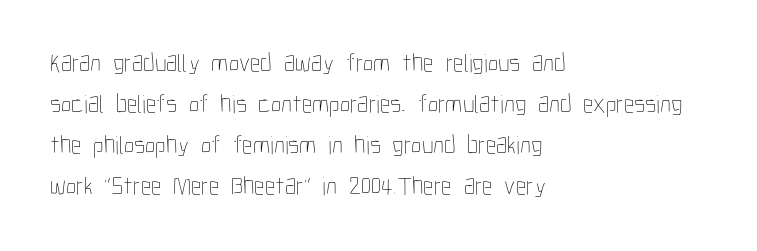
Q: Is the text bold? A: No.
Q: Is the text italic (slanted)? A: No, it is upright.
Q: Is the text underlined? A: No.
Q: How is the paragraph aligned? A: Left-aligned.
Q: Is the spacing between letters normal or unusually wide? A: Normal.
Q: Is the spacing between lines tight, normal or loose? A: Normal.
